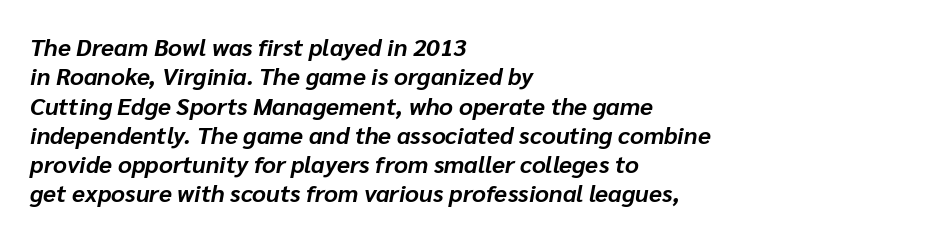
The image shows 24 px bold type, italic (leaning right); set left-aligned, line spacing 1.22x, normal letter spacing, not underlined.
